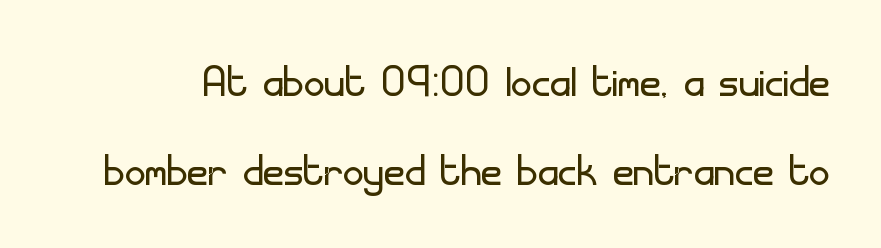
Honestly, the letter spacing is just normal — you wouldn't notice it. Normally led — the rows are evenly, conventionally spaced. I'd call this a sans setting — the letters go barefoot. A typesetter would call this proportional, since set widths differ per character. The baseline area is clear.
